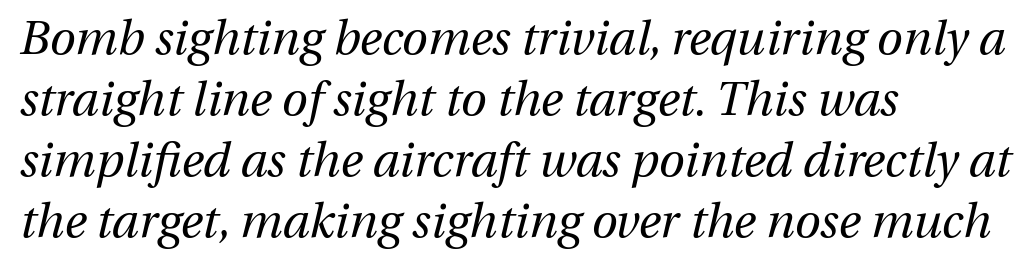
An italicized treatment has been applied to the whole sample. Spacing between characters is what you'd get straight out of the box. Caption: multi-line text, flush left, ragged right. Letters rest on an invisible, unmarked baseline. No chunkiness to these letters — they're not bold.
